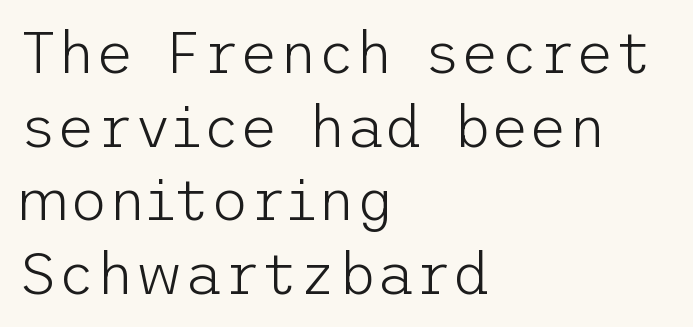
{"serif": "no", "italic": "no", "bold": "no", "weight": "light", "width": "normal", "stroke_contrast": "low", "x_height": "medium", "underline": "no", "align": "left", "line_spacing": "normal", "line_spacing_ratio": 1.25, "letter_spacing": "normal", "letter_spacing_em": 0.0, "glyph_px": 59}
